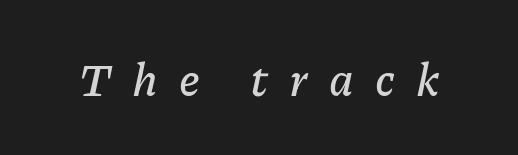
Has an underline been added? It has not. The letters are spread apart with noticeably loose tracking. The rendering uses natural spacing where letterforms have individual widths. Posture: slanted.
